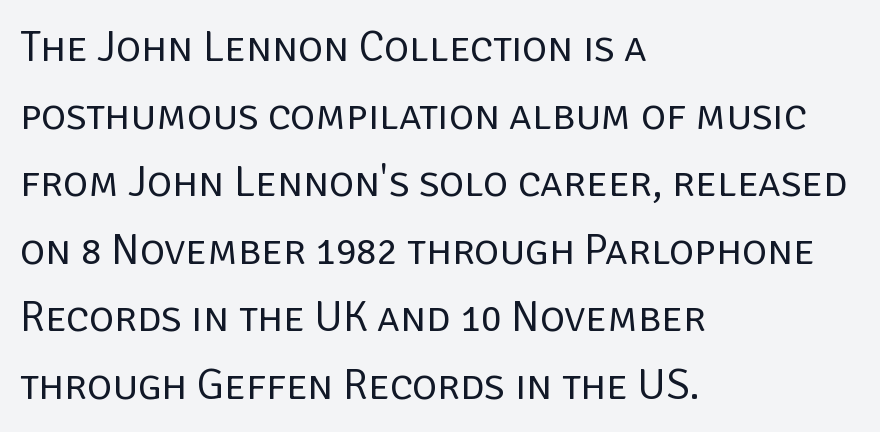
The image shows 43 px regular-weight sans-serif type, upright; set left-aligned, normal line spacing (1.57x), normal letter spacing, not underlined; low stroke contrast and a large x-height.
